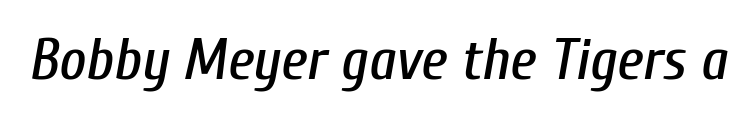
{"italic": "yes", "lean": "right", "slant_degrees": 10, "width": "condensed", "stroke_contrast": "low", "x_height": "medium", "monospaced": "no", "underline": "no", "letter_spacing": "normal", "letter_spacing_em": 0.0, "glyph_px": 58}
